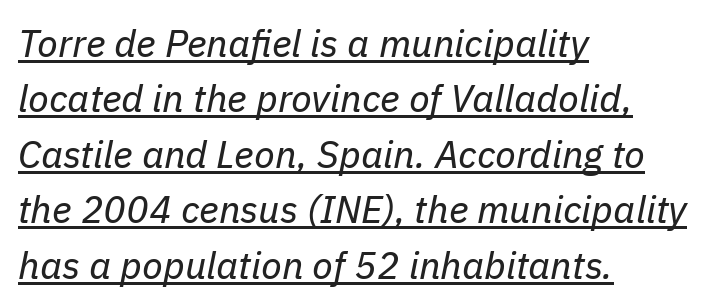
The image shows 38 px regular-weight type, italic (leaning right); set left-aligned, normal line spacing (1.46x), normal letter spacing, underlined; low stroke contrast and a medium x-height.
